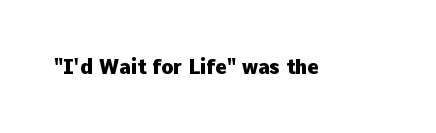
The image shows 20 px bold type, upright; set normal letter spacing, not underlined.
